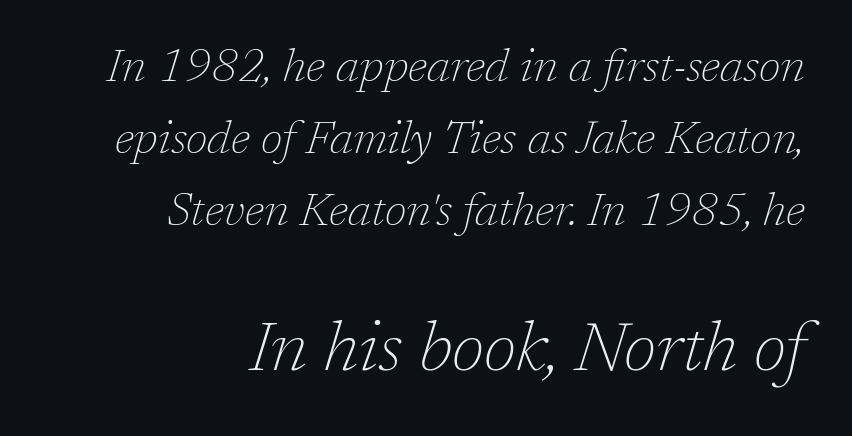
The image shows 69 px thin serif type, italic (leaning right); set right-aligned, normal line spacing (1.57x), normal letter spacing, not underlined; the second (bottom) block is 1.5x larger; low stroke contrast and a medium x-height.
